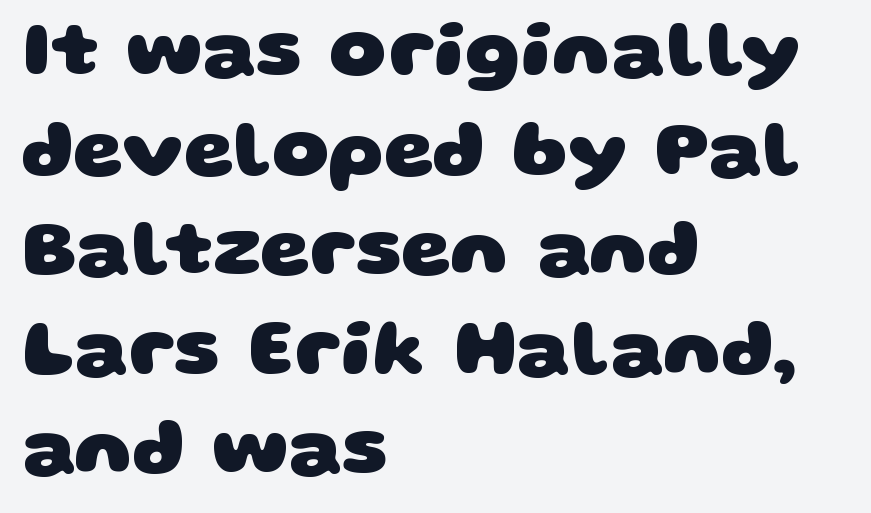
A sans-serif font was chosen for this passage. Does the weight exceed regular? Yes, all the way to bold. Does the leading feel generous? No, just average. The string is rendered with underlining switched off. The rendering uses natural spacing where letterforms have individual widths. The passage shown has conventional tracking throughout.
